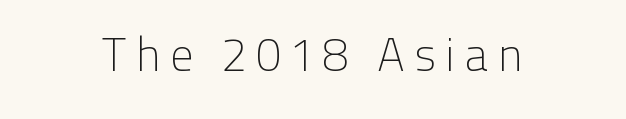
The image shows 46 px light sans-serif type, upright; set unusually wide letter spacing (+0.2 em), not underlined; low stroke contrast and a medium x-height.
